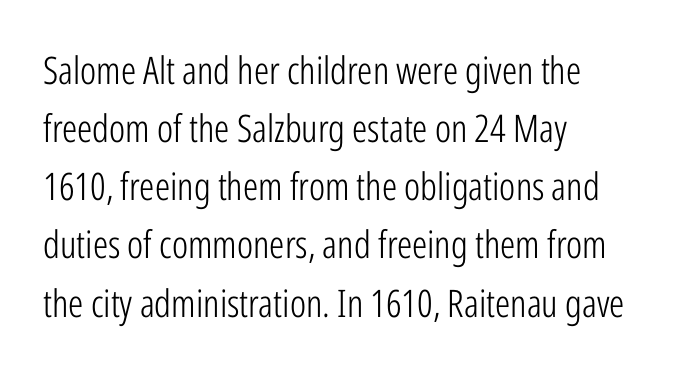
Italic: no, the glyphs are upright roman. What's the leading like? Ordinary, nothing unusual. Character widths vary here, with narrow letters taking less room than wide ones. Underline: absent.
